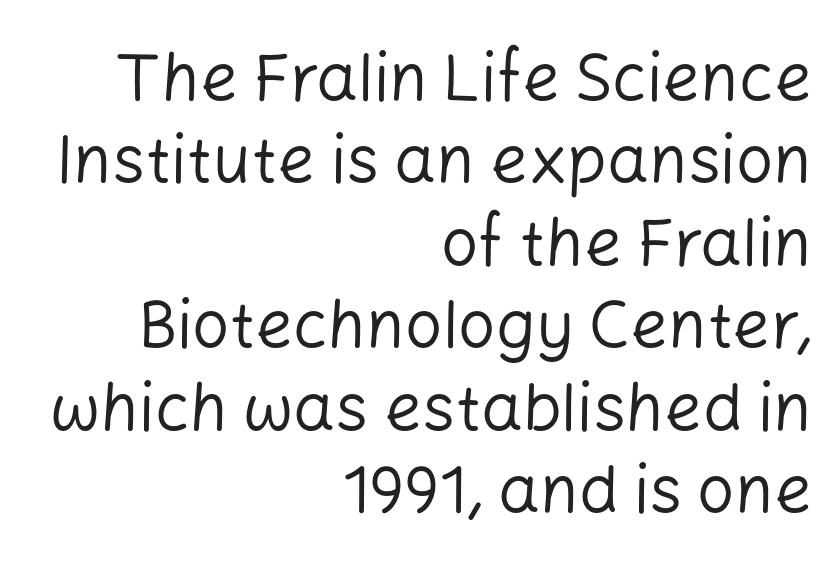
The image shows 66 px regular-weight sans-serif type, upright; set right-aligned, normal line spacing (1.25x), normal letter spacing, not underlined; low stroke contrast and a medium x-height.
